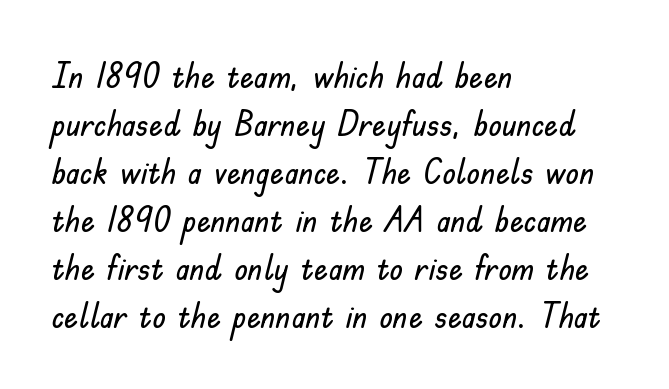
The image shows 35 px sans-serif type; set left-aligned, normal line spacing (1.37x), normal letter spacing, not underlined; low stroke contrast and a small x-height.
